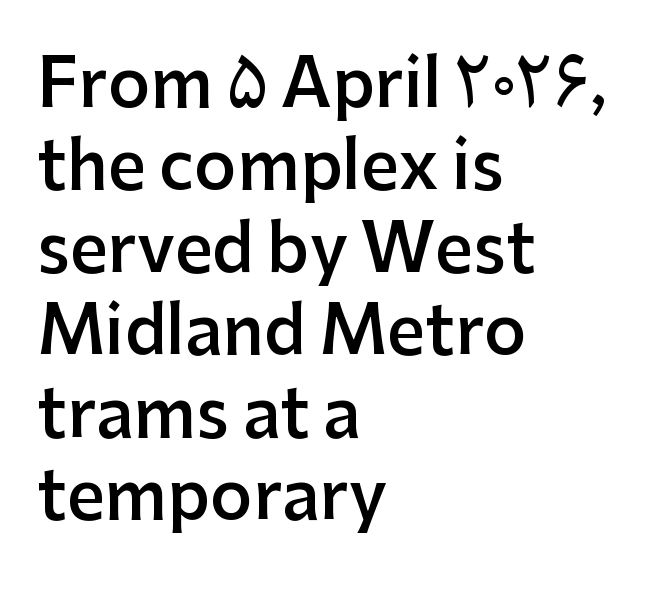
Q: Is the text bold? A: Semi-bold.
Q: Is the text italic (slanted)? A: No, it is upright.
Q: Is the typeface a serif or a sans-serif typeface? A: Sans-serif.
Q: Is the text underlined? A: No.
Q: How is the paragraph aligned? A: Left-aligned.
Q: Is the spacing between letters normal or unusually wide? A: Normal.
Q: Is the spacing between lines tight, normal or loose? A: Normal.
Q: Width (condensed, normal, or wide)? A: Normal.
Q: Stroke contrast? A: Low.
Q: x-height? A: Medium.
Q: Monospaced? A: No.
